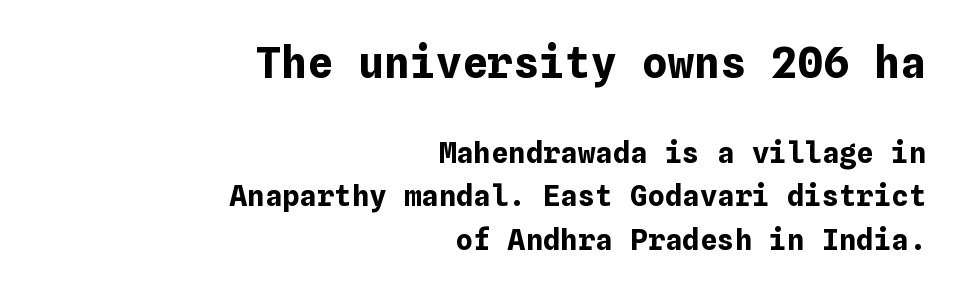
The image shows 43 px bold type, upright; set right-aligned, normal line spacing (1.5x), normal letter spacing, not underlined; the first (top) block is 1.48x larger; low stroke contrast and a medium x-height.
